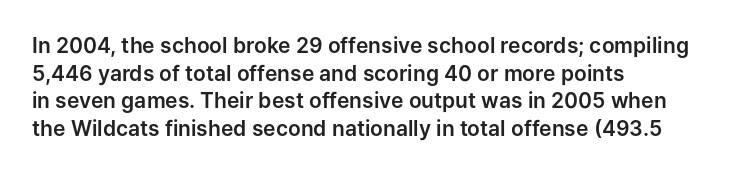
The image shows 21 px text type, upright; set left-aligned, normal line spacing (1.32x), normal letter spacing, not underlined.
